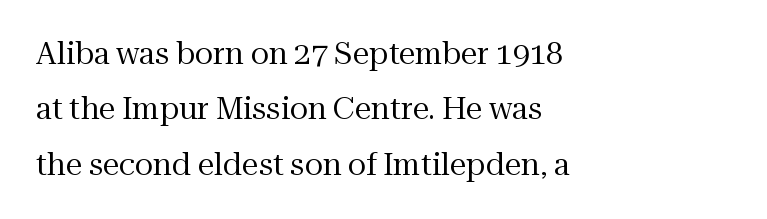
The image shows 30 px regular-weight serif type, upright; set left-aligned, line spacing 1.85x, normal letter spacing, not underlined; medium stroke contrast and a medium x-height.
